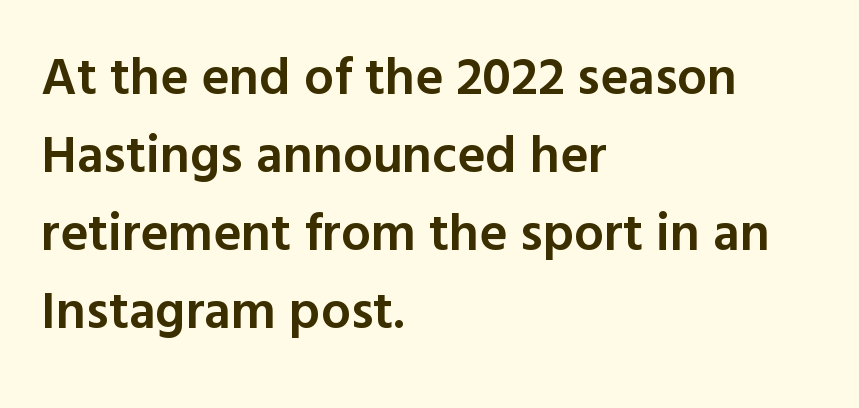
Q: Is the text bold? A: Semi-bold.
Q: Is the text italic (slanted)? A: No, it is upright.
Q: Is the typeface a serif or a sans-serif typeface? A: Sans-serif.
Q: Is the text underlined? A: No.
Q: How is the paragraph aligned? A: Left-aligned.
Q: Is the spacing between letters normal or unusually wide? A: Normal.
Q: Is the spacing between lines tight, normal or loose? A: Normal.
Q: Width (condensed, normal, or wide)? A: Normal.
Q: x-height? A: Medium.
Q: Monospaced? A: No.
